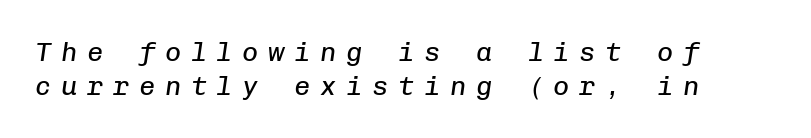
Q: Is the text bold? A: No.
Q: Is the text italic (slanted)? A: Yes, it leans right by about 8 degrees.
Q: Is the text underlined? A: No.
Q: How is the paragraph aligned? A: Left-aligned.
Q: Is the spacing between letters normal or unusually wide? A: Unusually wide.
Q: Is the spacing between lines tight, normal or loose? A: Normal.
